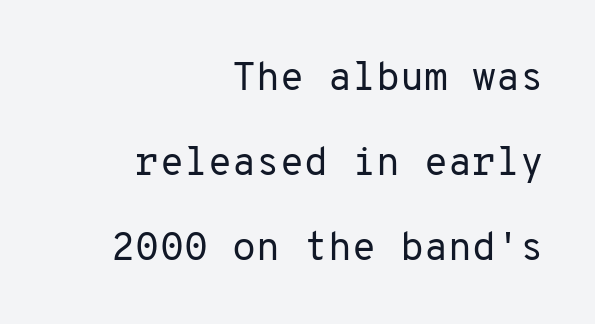
The image shows 39 px regular-weight sans-serif type, upright, monospaced; set right-aligned, loose line spacing (2.18x), normal letter spacing, not underlined; low stroke contrast and a medium x-height.
